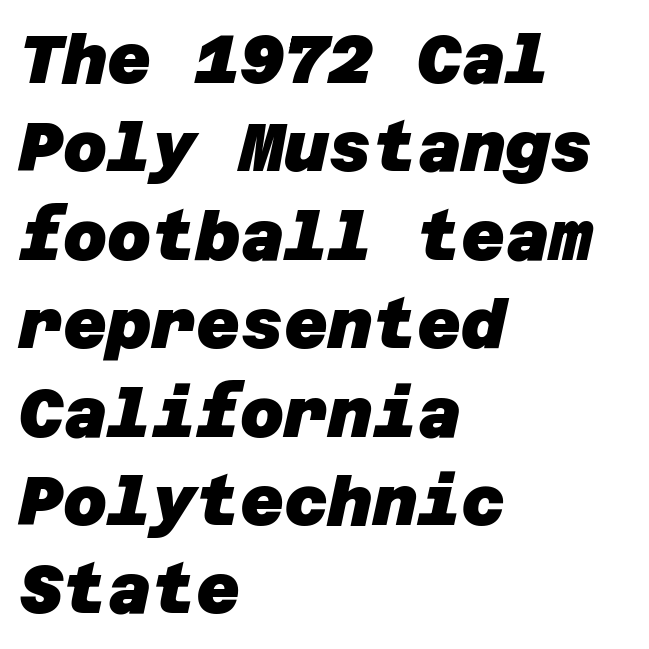
The image shows 68 px heavy sans-serif type; set left-aligned, normal line spacing (1.3x), normal letter spacing, not underlined; low stroke contrast and a large x-height.
